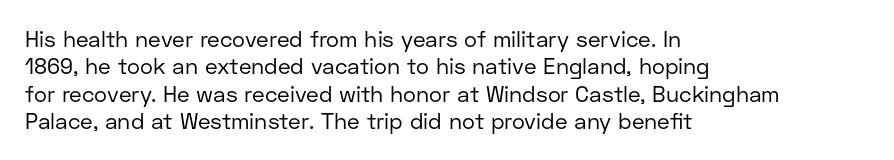
Counters stay open thanks to moderate or lighter strokes. All the whitespace from short lines collects on the right. Normally led — the rows are evenly, conventionally spaced. The glyphs are unaccompanied by any horizontal stroke below them.
